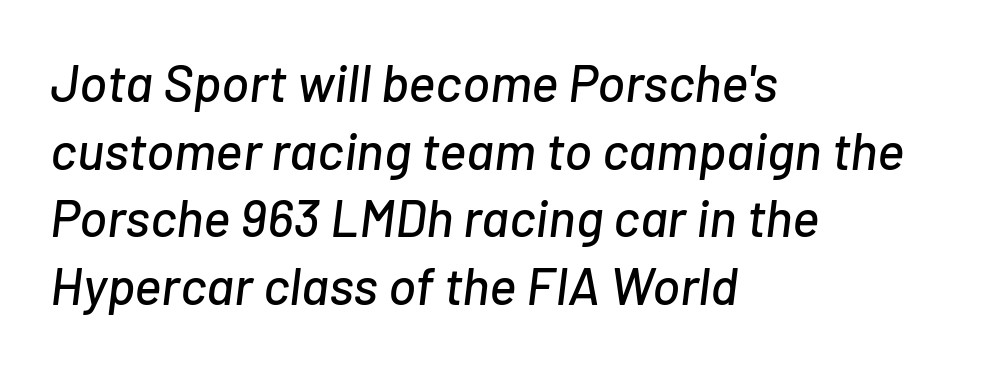
Q: Is the text italic (slanted)? A: Yes, it leans right by about 7 degrees.
Q: Is the text underlined? A: No.
Q: How is the paragraph aligned? A: Left-aligned.
Q: Is the spacing between letters normal or unusually wide? A: Normal.
Q: Is the spacing between lines tight, normal or loose? A: Normal.
Q: Width (condensed, normal, or wide)? A: Normal.
Q: Stroke contrast? A: Low.
Q: x-height? A: Medium.
Q: Monospaced? A: No.
